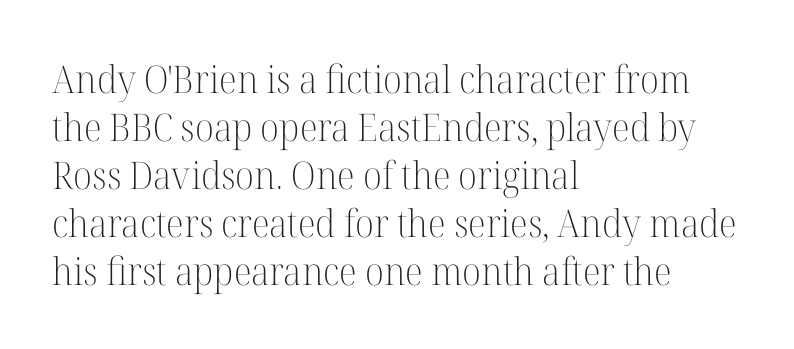
Q: Is the text bold? A: No.
Q: Is the text italic (slanted)? A: No, it is upright.
Q: Is the typeface a serif or a sans-serif typeface? A: Serif.
Q: Is the text underlined? A: No.
Q: How is the paragraph aligned? A: Left-aligned.
Q: Is the spacing between letters normal or unusually wide? A: Normal.
Q: Is the spacing between lines tight, normal or loose? A: Normal.
Q: Width (condensed, normal, or wide)? A: Normal.
Q: Stroke contrast? A: High.
Q: x-height? A: Medium.
Q: Monospaced? A: No.
